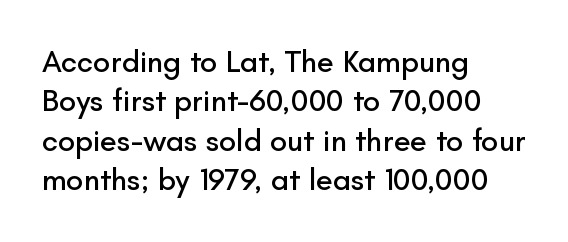
The designer left line spacing at the default. A bare baseline throughout the passage. The axis of the letterforms is exactly vertical. Each letter keeps its own natural width here, so spacing adapts to shape. The ragged edge is on the right, which tells us the setting is flush left. The tracking reads as untouched default to a designer's eye.
